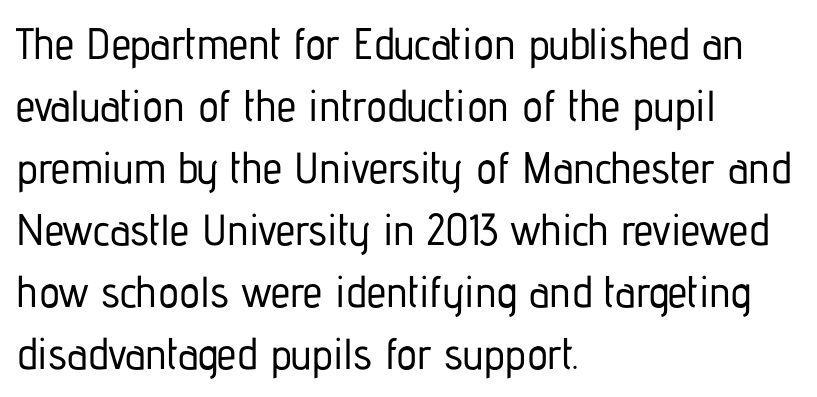
The image shows 44 px condensed sans-serif type, upright; set left-aligned, normal line spacing (1.41x), normal letter spacing, not underlined; low stroke contrast and a medium x-height.
